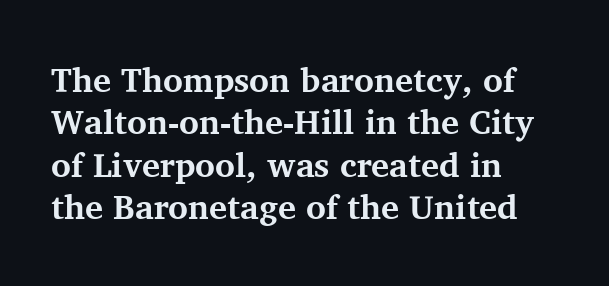
Q: Is the text bold? A: Yes.
Q: Is the text italic (slanted)? A: No, it is upright.
Q: Is the typeface a serif or a sans-serif typeface? A: Serif.
Q: Is the text underlined? A: No.
Q: How is the paragraph aligned? A: Left-aligned.
Q: Is the spacing between letters normal or unusually wide? A: Normal.
Q: Is the spacing between lines tight, normal or loose? A: Normal.
Q: Width (condensed, normal, or wide)? A: Normal.
Q: Stroke contrast? A: Medium.
Q: x-height? A: Medium.
Q: Monospaced? A: No.
